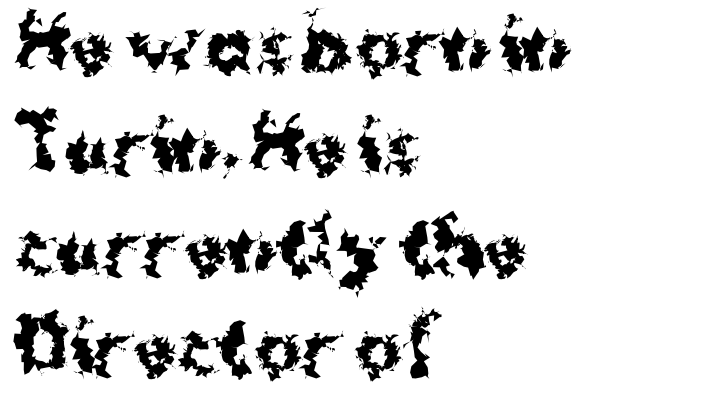
{"serif": "no", "italic": "no", "bold": "yes", "weight": "bold", "width": "normal", "stroke_contrast": "medium", "x_height": "medium", "monospaced": "no", "underline": "no", "align": "left", "line_spacing": "normal", "line_spacing_ratio": 1.42, "letter_spacing": "normal", "letter_spacing_em": 0.0, "glyph_px": 71}
